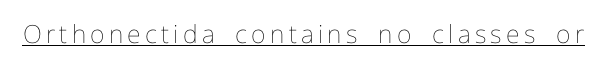
Q: Is the text bold? A: No.
Q: Is the text italic (slanted)? A: No, it is upright.
Q: Is the text underlined? A: Yes.
